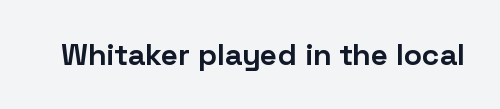
The specimen reads as upright at a glance. In terms of letterform style, serifs are entirely absent. What stands out about the letter spacing? Nothing — it is the standard amount. Chunky letters — that's bold for sure. Proportional: the letters do not fall into vertical columns. Check under the words: just untouched page.
